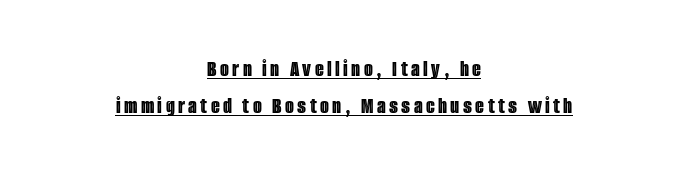
This sample uses an upright cut, with every glyph sitting square on the baseline. Line spacing here is normal. You can see a thin bar hugging the bottom of the glyphs. The typesetter chose a symmetrical, centered arrangement here.
